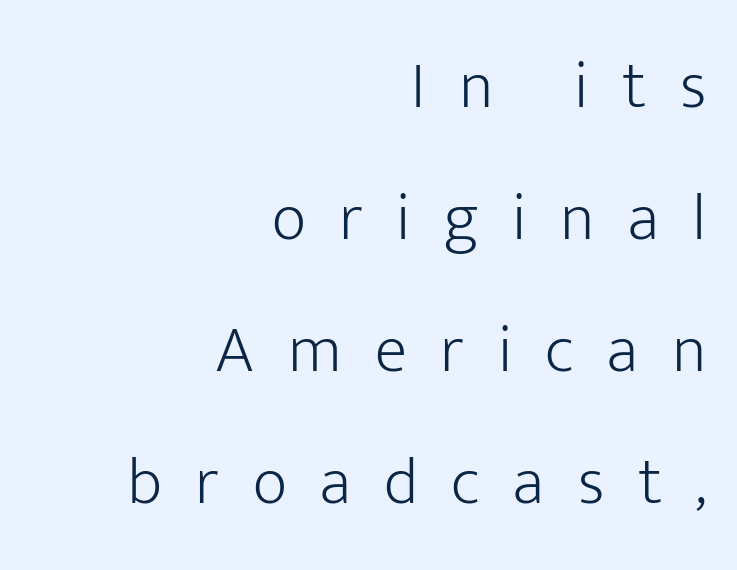
The image shows 67 px light sans-serif type, upright; set right-aligned, loose line spacing (1.97x), unusually wide letter spacing (+0.5 em), not underlined; low stroke contrast and a medium x-height.
